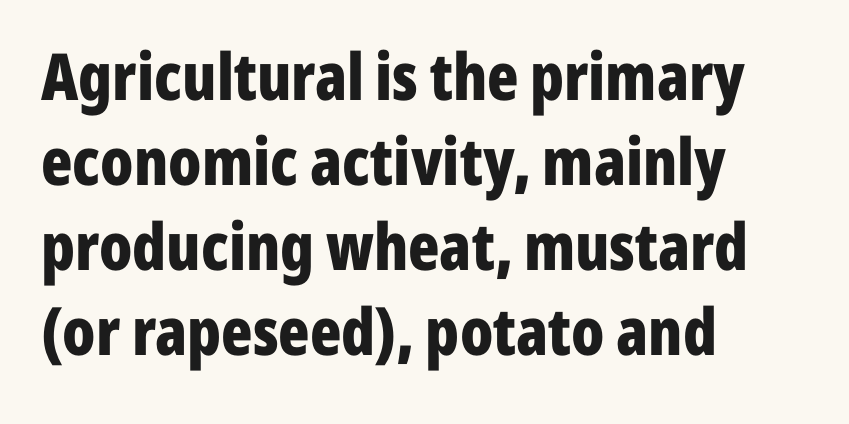
The image shows 65 px bold, condensed sans-serif type, upright; set left-aligned, normal line spacing (1.31x), normal letter spacing, not underlined; low stroke contrast and a medium x-height.
